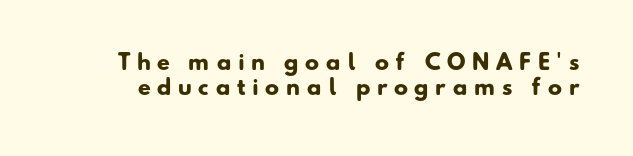
This rendering features lettering with no underline. Strokes here are thick enough to call this a true bold. Inter-character spacing is expanded well beyond the font's built-in metrics.
